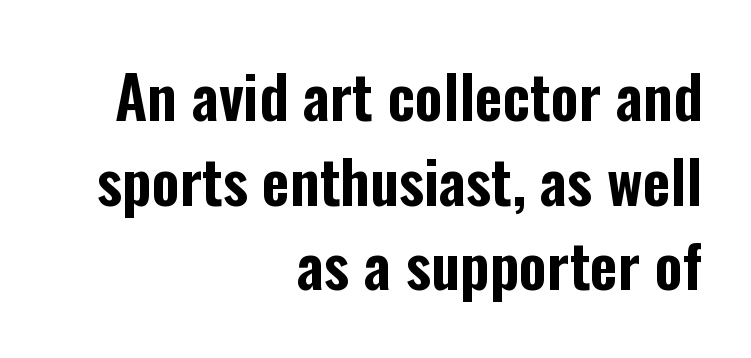
Students, note that the glyphs here touch the page at normal intervals. This rendering features lettering with no underline. Here the designer chose a conventional face with non-uniform glyph widths. Designer's note — italics off, roman on.
